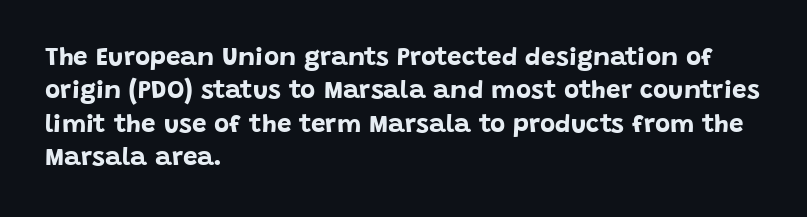
{"italic": "no", "bold": "yes", "underline": "no", "align": "left", "line_spacing": "normal", "line_spacing_ratio": 1.28, "letter_spacing": "normal", "letter_spacing_em": 0.0, "glyph_px": 26}
